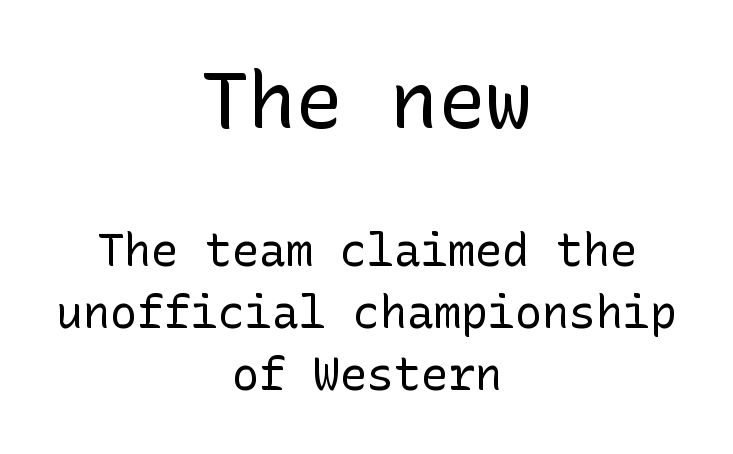
{"serif": "no", "italic": "no", "bold": "no", "weight": "regular", "width": "normal", "stroke_contrast": "low", "x_height": "medium", "underline": "no", "align": "center", "line_spacing": "normal", "line_spacing_ratio": 1.37, "letter_spacing": "normal", "letter_spacing_em": 0.0, "larger_block": "first", "size_ratio": 1.76, "glyph_px": 79}
